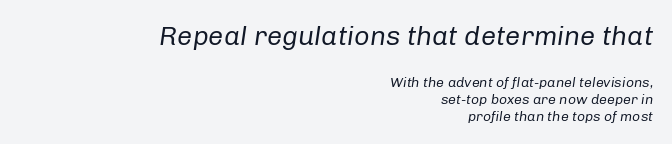
The image shows 27 px text type, italic (leaning right); set right-aligned, line spacing 1.2x, normal letter spacing, not underlined; the first (top) block is 1.93x larger.
